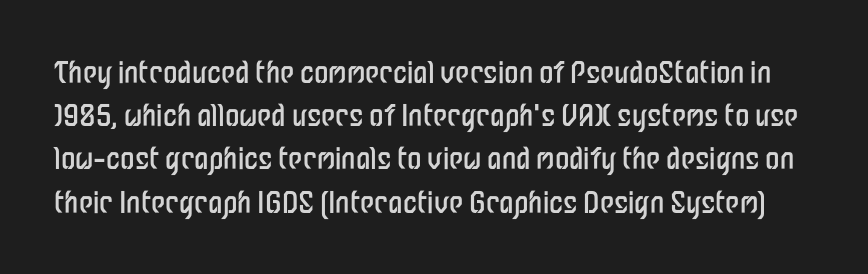
The image shows 29 px regular-weight, condensed sans-serif type, upright; set normal line spacing (1.49x), normal letter spacing, not underlined; low stroke contrast and a medium x-height.
